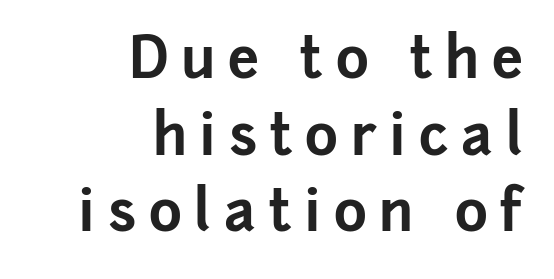
The image shows 56 px bold sans-serif type, upright; set right-aligned, normal line spacing (1.37x), unusually wide letter spacing (+0.23 em), not underlined; low stroke contrast and a medium x-height.
